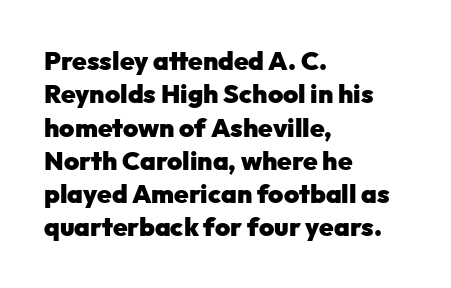
{"italic": "no", "bold": "yes", "underline": "no", "align": "left", "line_spacing": "normal", "line_spacing_ratio": 1.28, "letter_spacing": "normal", "letter_spacing_em": 0.0, "glyph_px": 26}
